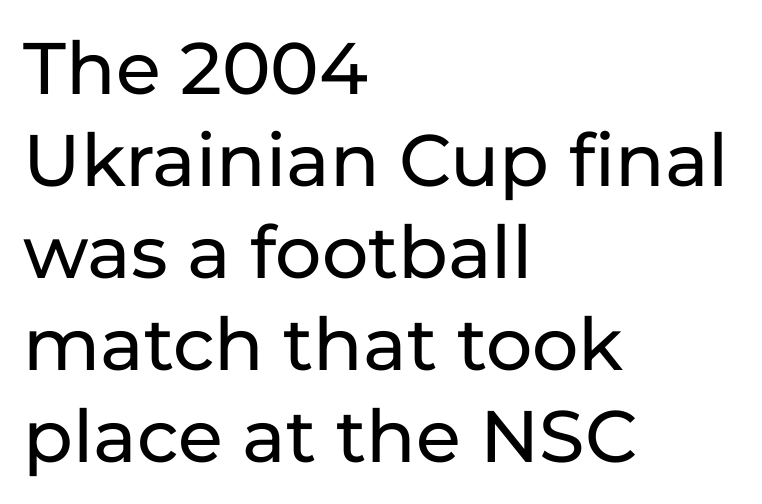
The image shows 73 px sans-serif type, upright; set left-aligned, normal line spacing (1.26x), normal letter spacing, not underlined; low stroke contrast and a medium x-height.
